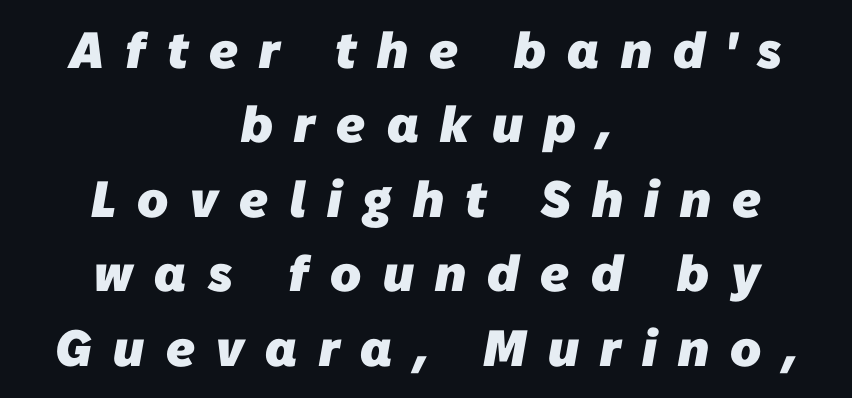
Underlining? Definitely not there. The space between consecutive lines is moderate. Every letter is thick-stroked: bold, no question. These lines are composed in type without serifs.
